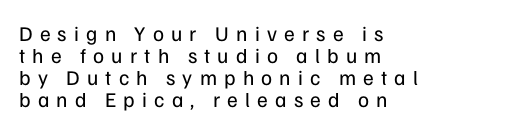
{"italic": "no", "bold": "no", "underline": "no", "align": "left", "line_spacing": "tight", "line_spacing_ratio": 1.05, "letter_spacing": "wide", "letter_spacing_em": 0.34, "glyph_px": 21}
